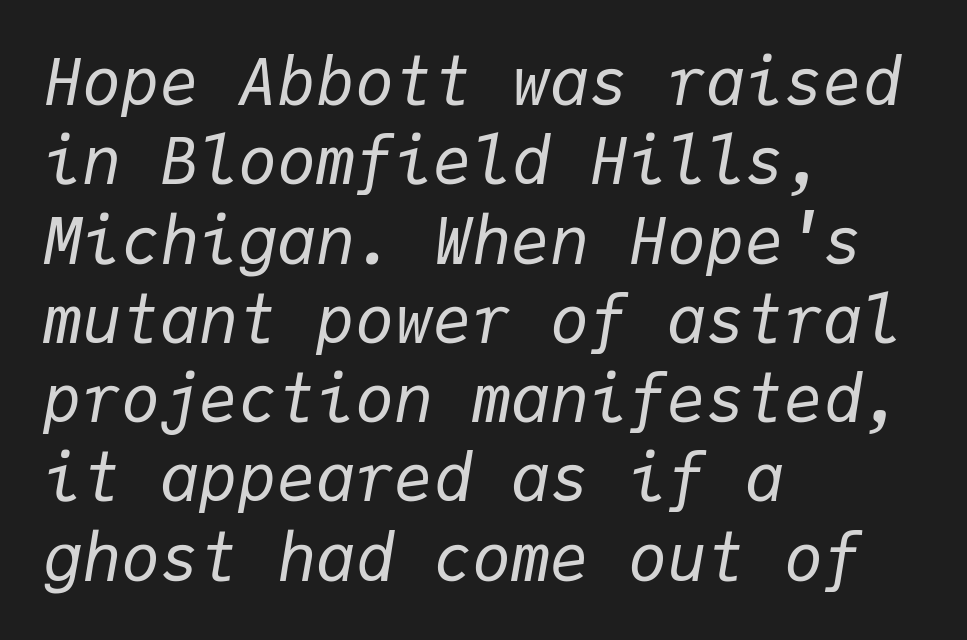
Note the uniform advance width — an 'i' takes as much space as an 'm'. The ragged edge is on the right, which tells us the setting is flush left. Check the space under the baseline: it is left empty. The letters look calm and open, with moderate or lighter stems. Notice how the stems are inclined rather than vertical — that's the hallmark of italics.
